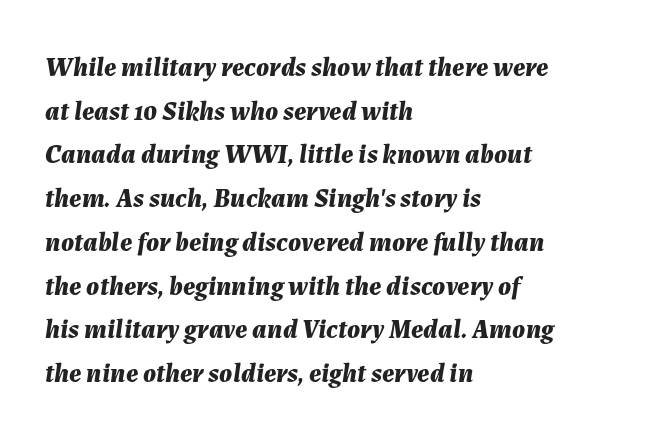
{"italic": "yes", "lean": "right", "slant_degrees": 7, "bold": "yes", "underline": "no", "align": "left", "line_spacing": "normal", "line_spacing_ratio": 1.62, "letter_spacing": "normal", "letter_spacing_em": 0.0, "glyph_px": 27}
